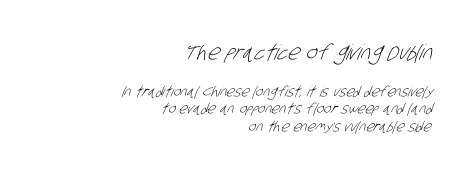
Q: Is the text bold? A: No.
Q: Is the text underlined? A: No.
Q: How is the paragraph aligned? A: Right-aligned.
Q: Is the spacing between letters normal or unusually wide? A: Normal.
Q: Which block of text is set in a larger size, the first (top) or the second (bottom)? A: The first (top) one.
